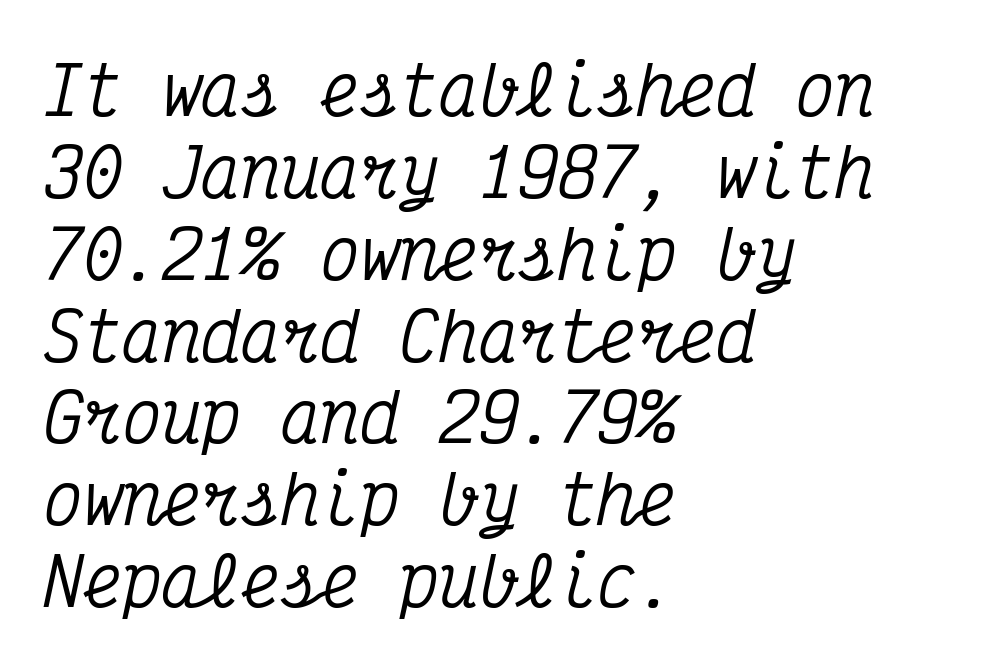
{"serif": "yes", "italic": "yes", "lean": "right", "slant_degrees": 12, "width": "condensed", "stroke_contrast": "medium", "x_height": "medium", "monospaced": "yes", "underline": "no", "align": "left", "line_spacing_ratio": 1.24, "letter_spacing": "normal", "letter_spacing_em": 0.0, "glyph_px": 66}
